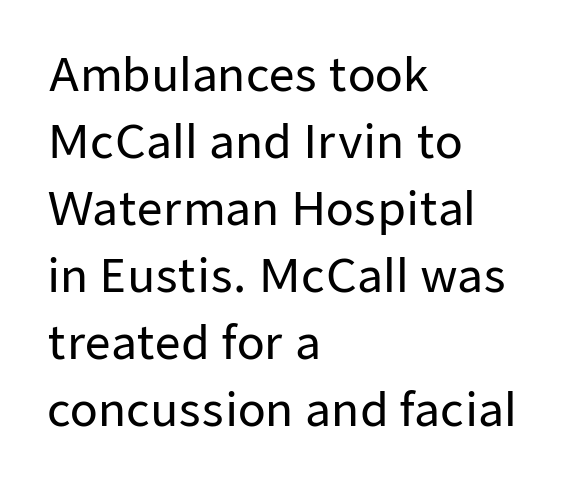
{"serif": "no", "italic": "no", "width": "normal", "stroke_contrast": "low", "x_height": "medium", "monospaced": "no", "underline": "no", "align": "left", "line_spacing": "normal", "line_spacing_ratio": 1.49, "letter_spacing": "normal", "letter_spacing_em": 0.0, "glyph_px": 45}
